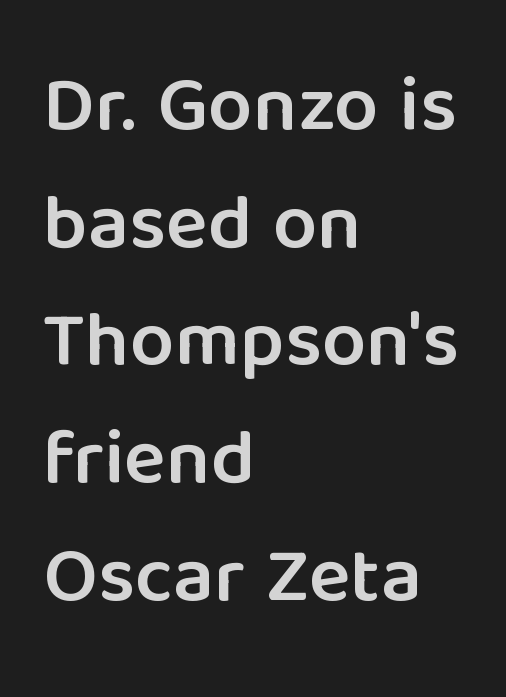
Q: Is the text bold? A: Semi-bold.
Q: Is the text italic (slanted)? A: No, it is upright.
Q: Is the typeface a serif or a sans-serif typeface? A: Sans-serif.
Q: Is the text underlined? A: No.
Q: How is the paragraph aligned? A: Left-aligned.
Q: Is the spacing between letters normal or unusually wide? A: Normal.
Q: Is the spacing between lines tight, normal or loose? A: Normal.
Q: Width (condensed, normal, or wide)? A: Normal.
Q: Stroke contrast? A: Low.
Q: x-height? A: Medium.
Q: Monospaced? A: No.
